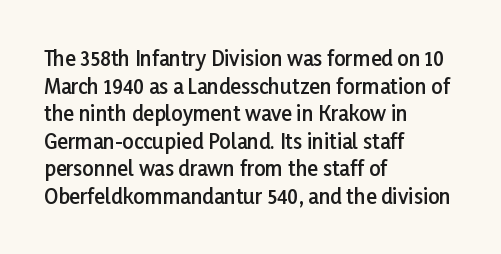
{"italic": "no", "bold": "semi", "underline": "no", "align": "left", "line_spacing": "normal", "line_spacing_ratio": 1.38, "letter_spacing": "normal", "letter_spacing_em": 0.0, "glyph_px": 20}
